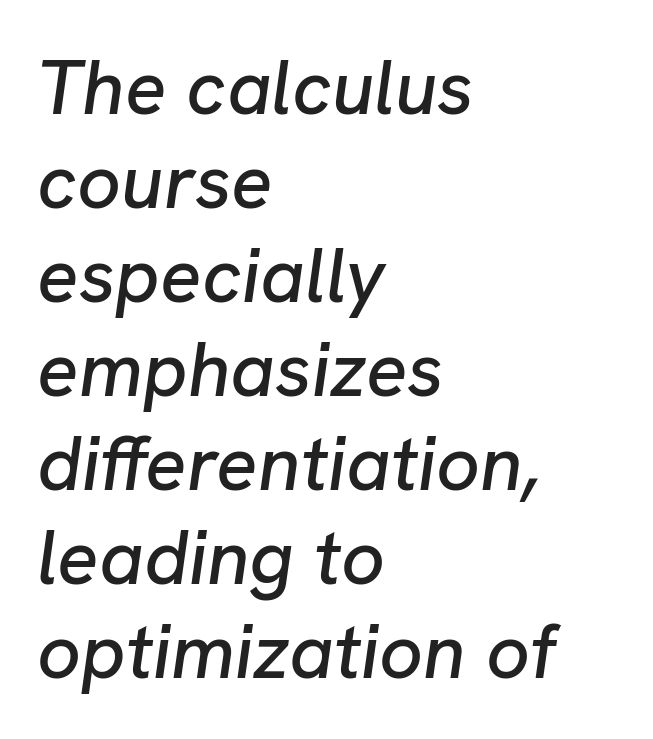
Spacing between characters is what you'd get straight out of the box. Characters are canted at an angle relative to the baseline's perpendicular. The face used here is proportionally spaced, like ordinary book or web type. Underline: absent. A student would call this left alignment; a typographer would say flush left, rag right.
